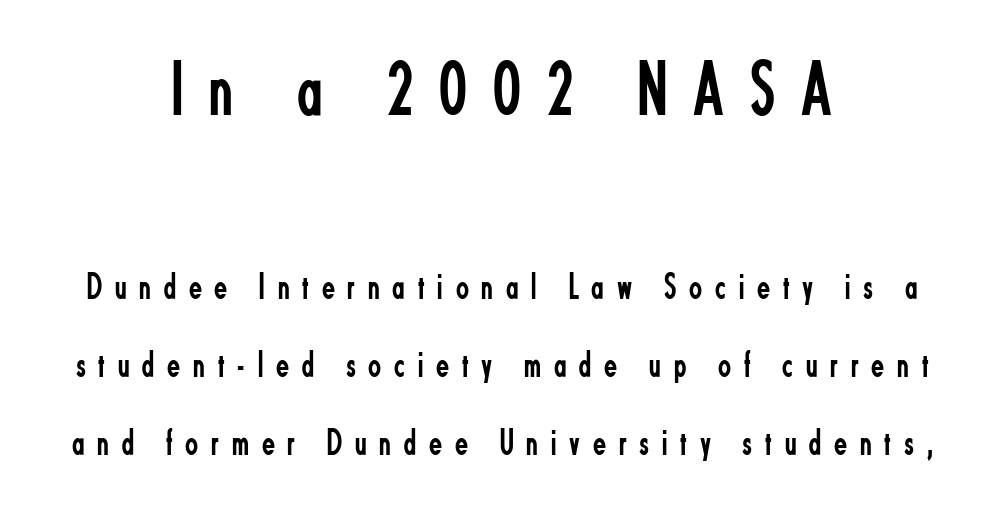
The image shows 77 px regular-weight, condensed sans-serif type, upright; set centered, loose line spacing (2.05x), unusually wide letter spacing (+0.34 em), not underlined; the first (top) block is 2.03x larger; low stroke contrast and a small x-height.
